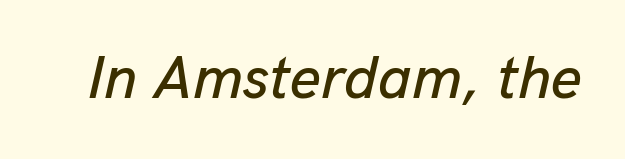
{"italic": "yes", "lean": "right", "slant_degrees": 13, "width": "normal", "stroke_contrast": "low", "x_height": "medium", "monospaced": "no", "underline": "no", "letter_spacing": "normal", "letter_spacing_em": 0.0, "glyph_px": 60}
